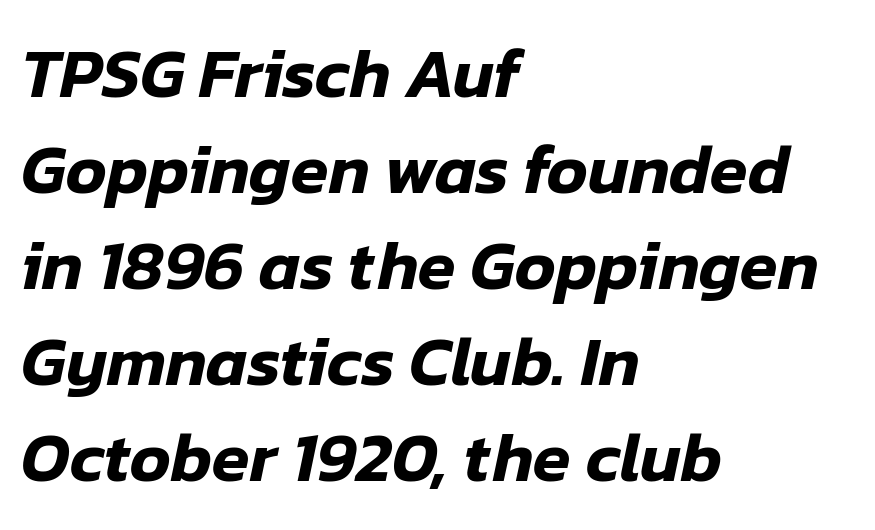
Q: Is the text italic (slanted)? A: Yes, it leans right by about 12 degrees.
Q: Is the text underlined? A: No.
Q: How is the paragraph aligned? A: Left-aligned.
Q: Is the spacing between letters normal or unusually wide? A: Normal.
Q: Is the spacing between lines tight, normal or loose? A: Normal.
Q: Width (condensed, normal, or wide)? A: Normal.
Q: Stroke contrast? A: Low.
Q: x-height? A: Medium.
Q: Monospaced? A: No.
